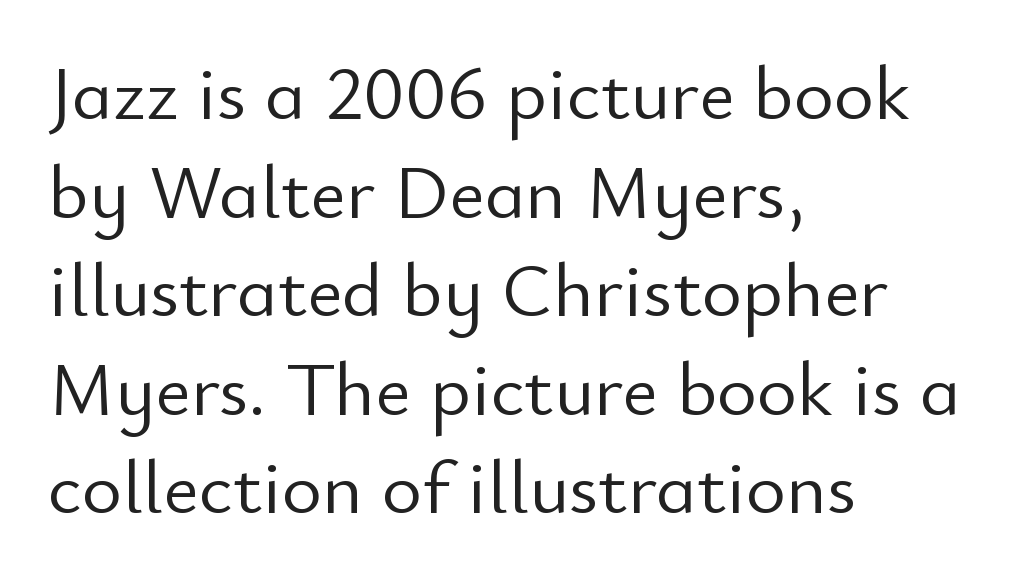
Q: Is the text bold? A: No.
Q: Is the text italic (slanted)? A: No, it is upright.
Q: Is the typeface a serif or a sans-serif typeface? A: Sans-serif.
Q: Is the text underlined? A: No.
Q: How is the paragraph aligned? A: Left-aligned.
Q: Is the spacing between letters normal or unusually wide? A: Normal.
Q: Is the spacing between lines tight, normal or loose? A: Normal.
Q: Width (condensed, normal, or wide)? A: Normal.
Q: Stroke contrast? A: Low.
Q: x-height? A: Small.
Q: Monospaced? A: No.
